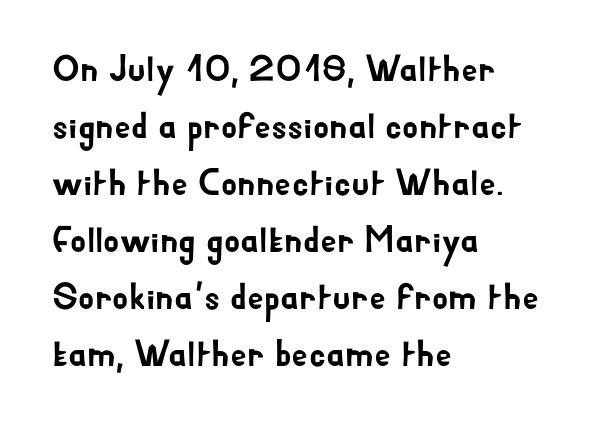
The image shows 37 px sans-serif type, upright; set left-aligned, normal line spacing (1.54x), normal letter spacing, not underlined; low stroke contrast and a small x-height.
